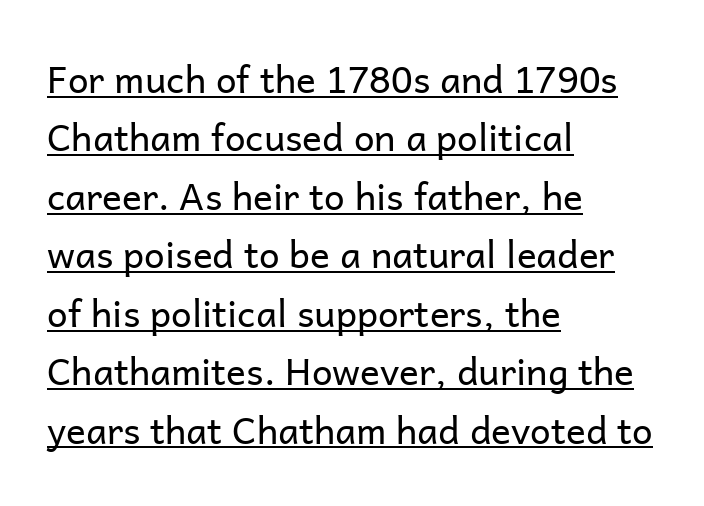
{"serif": "no", "italic": "no", "bold": "no", "weight": "regular", "width": "normal", "stroke_contrast": "low", "x_height": "medium", "monospaced": "no", "underline": "yes", "align": "left", "line_spacing": "normal", "line_spacing_ratio": 1.58, "letter_spacing": "normal", "letter_spacing_em": 0.0, "glyph_px": 37}
